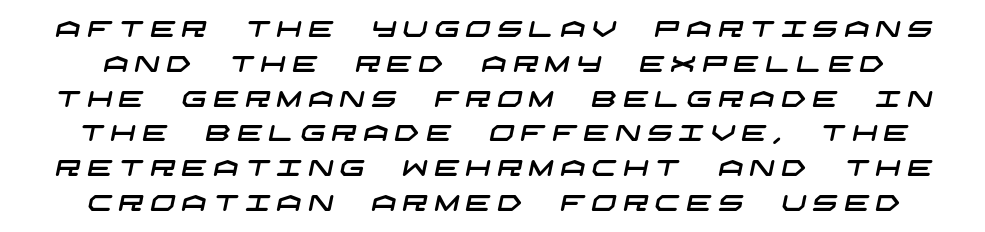
Clear beneath every line of the passage. Inter-character spacing is expanded well beyond the font's built-in metrics. What's the leading like? Ordinary, nothing unusual.
